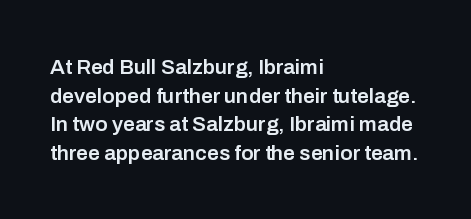
{"italic": "no", "bold": "semi", "underline": "no", "align": "left", "line_spacing": "normal", "line_spacing_ratio": 1.36, "letter_spacing": "normal", "letter_spacing_em": 0.0, "glyph_px": 21}
